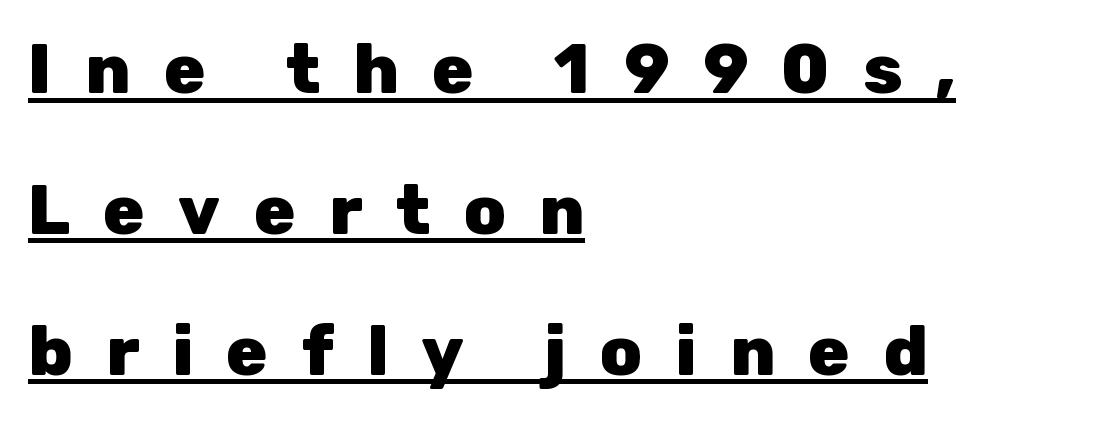
{"serif": "no", "italic": "no", "bold": "yes", "weight": "heavy", "width": "normal", "stroke_contrast": "low", "x_height": "medium", "monospaced": "no", "underline": "yes", "align": "left", "line_spacing": "loose", "line_spacing_ratio": 2.04, "letter_spacing": "wide", "letter_spacing_em": 0.48, "glyph_px": 69}
